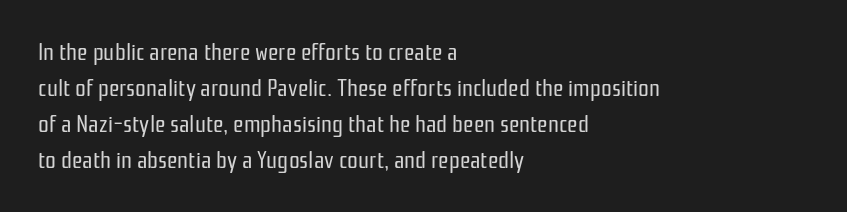
There is no visible air inserted between adjacent glyphs. The rendering anchors every line to the left-hand side. Counters stay open thanks to moderate or lighter strokes. Is there much room between lines? A standard amount, neither cramped nor airy. Type without underlining.
